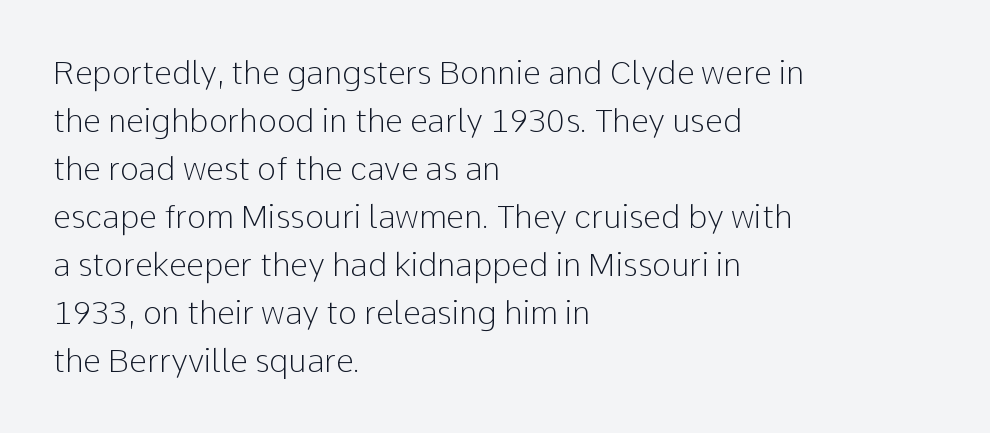
Style check: upright. Tracking here is standard; glyphs follow each other at the usual distance. Summary of weight: not heavy and not bold. Descenders are the only things crossing below the line.
